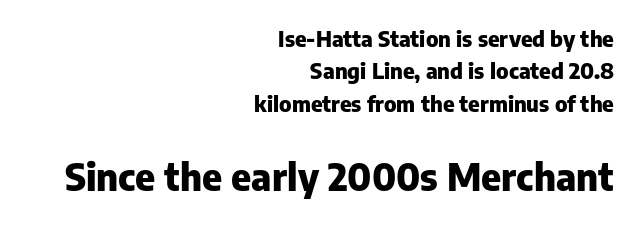
The rendering uses natural spacing where letterforms have individual widths. These lines are set flush right with a ragged left edge. The font's upright variant was chosen for this text. This rendering leaves character spacing at its baseline value. The characters display no serif detailing; their extremities are plain. Quick note: interline space is typical.
